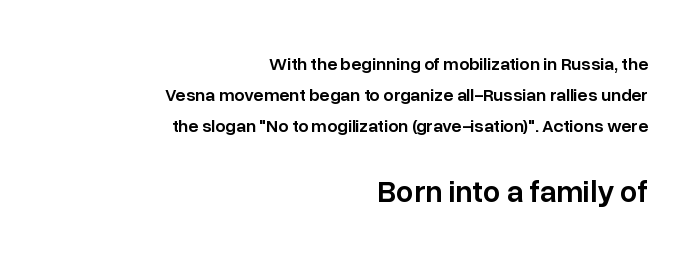
The image shows 31 px semibold sans-serif type, upright; set right-aligned, line spacing 1.72x, normal letter spacing, not underlined; the second (bottom) block is 1.72x larger; low stroke contrast and a medium x-height.
